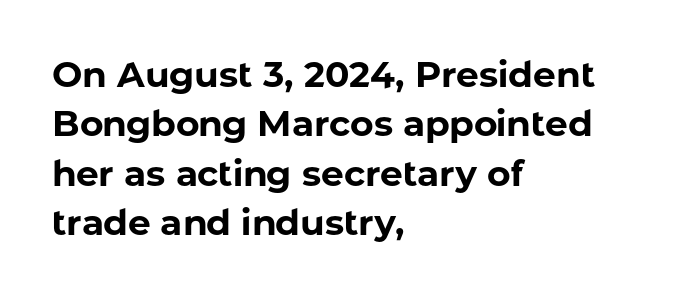
Q: Is the text bold? A: Yes.
Q: Is the text italic (slanted)? A: No, it is upright.
Q: Is the typeface a serif or a sans-serif typeface? A: Sans-serif.
Q: Is the text underlined? A: No.
Q: How is the paragraph aligned? A: Left-aligned.
Q: Is the spacing between letters normal or unusually wide? A: Normal.
Q: Is the spacing between lines tight, normal or loose? A: Normal.
Q: Width (condensed, normal, or wide)? A: Normal.
Q: Stroke contrast? A: Low.
Q: x-height? A: Medium.
Q: Monospaced? A: No.
